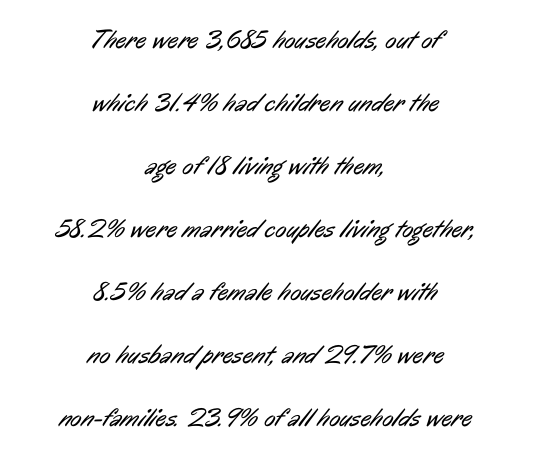
Reading down the column, the eye jumps a long way to each next line. Is the stroke heavy? The answer is a plain regular-or-lighter. Both edges are ragged and mirror each other, which tells us the setting is centered. Check the space under the baseline: it is left empty.
